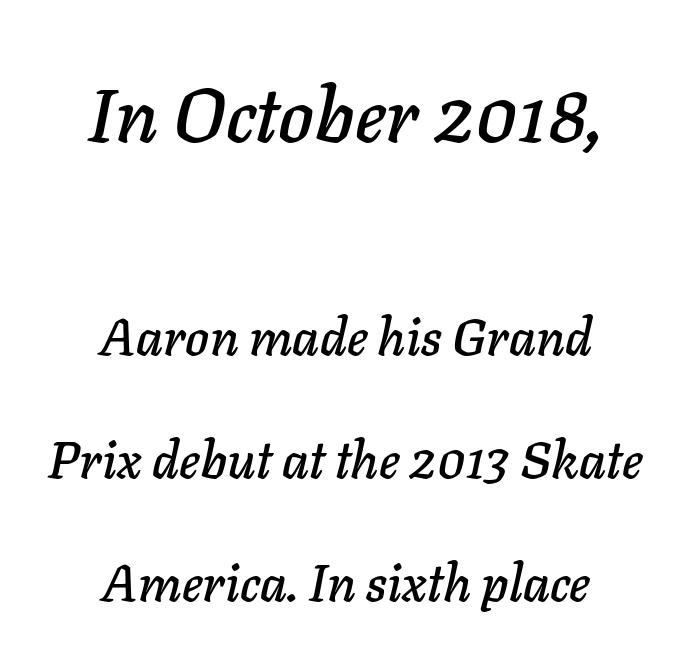
The image shows 76 px text type, italic (leaning right); set centered, loose line spacing (2.41x), normal letter spacing, not underlined; the first (top) block is 1.49x larger; low stroke contrast and a medium x-height.
